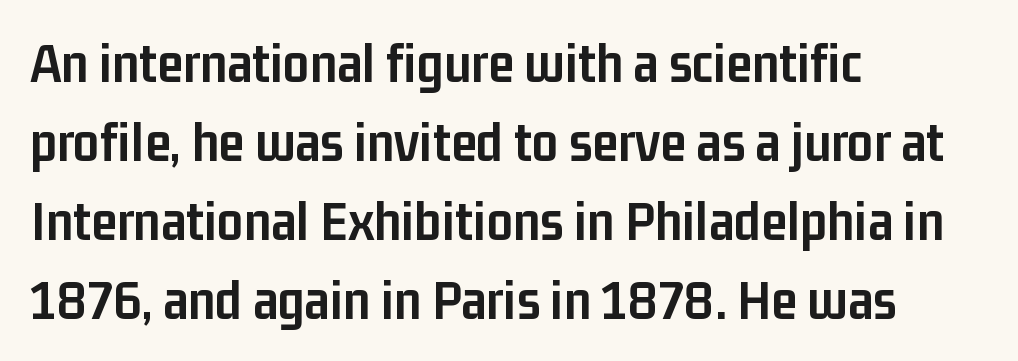
{"serif": "no", "italic": "no", "bold": "yes", "weight": "semibold", "width": "condensed", "stroke_contrast": "low", "x_height": "medium", "monospaced": "no", "underline": "no", "align": "left", "line_spacing": "normal", "line_spacing_ratio": 1.36, "letter_spacing": "normal", "letter_spacing_em": 0.0, "glyph_px": 58}
